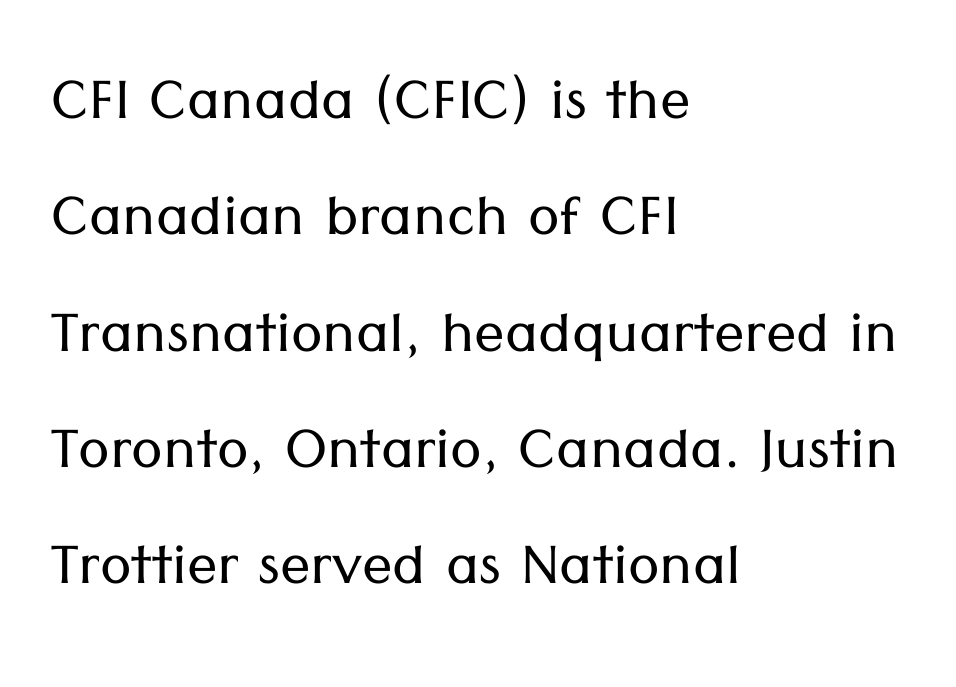
{"serif": "no", "italic": "no", "bold": "no", "weight": "light", "width": "normal", "stroke_contrast": "low", "x_height": "medium", "monospaced": "no", "underline": "no", "align": "left", "line_spacing": "normal", "line_spacing_ratio": 1.53, "letter_spacing": "normal", "letter_spacing_em": 0.0, "glyph_px": 76}
